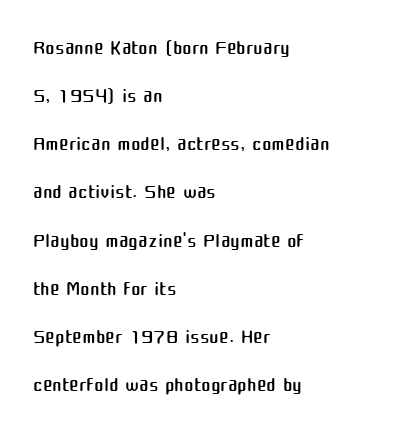
{"serif": "no", "italic": "no", "bold": "no", "weight": "regular", "width": "normal", "stroke_contrast": "medium", "x_height": "medium", "monospaced": "no", "underline": "no", "align": "left", "line_spacing": "normal", "line_spacing_ratio": 1.66, "letter_spacing": "normal", "letter_spacing_em": 0.0, "glyph_px": 29}
